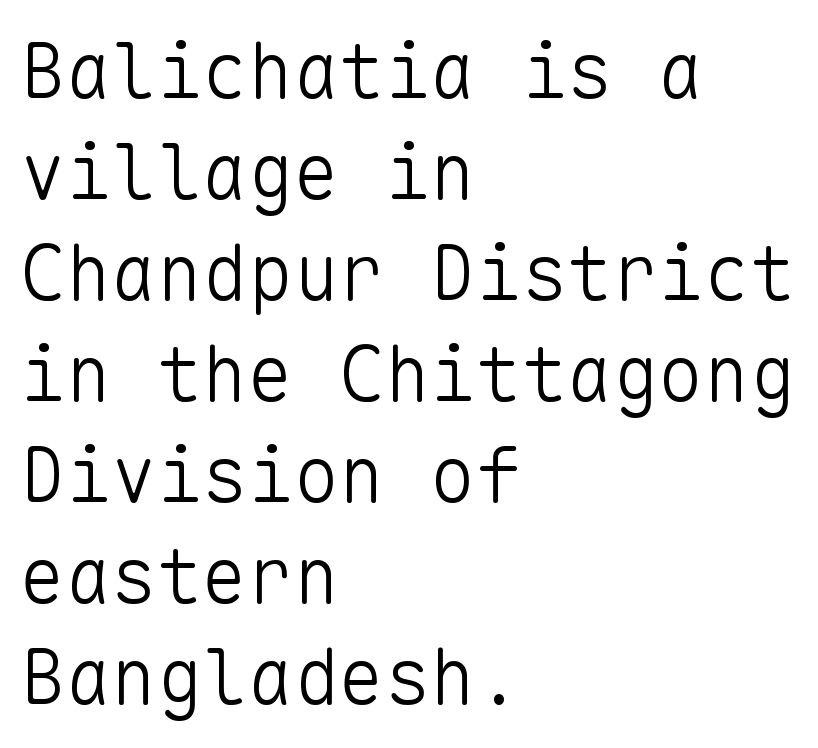
The image shows 76 px light sans-serif type, upright, monospaced; set left-aligned, normal line spacing (1.33x), normal letter spacing, not underlined; low stroke contrast and a medium x-height.
